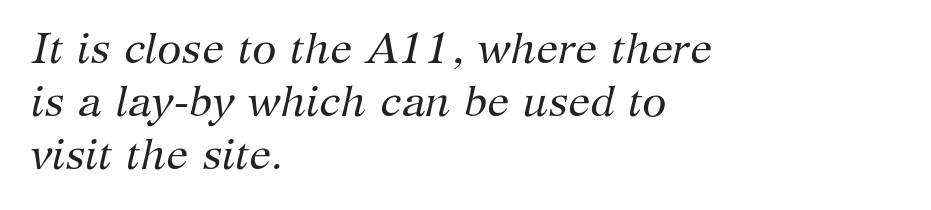
Q: Is the text bold? A: No.
Q: Is the text italic (slanted)? A: Yes, it leans right by about 12 degrees.
Q: Is the typeface a serif or a sans-serif typeface? A: Serif.
Q: Is the text underlined? A: No.
Q: How is the paragraph aligned? A: Left-aligned.
Q: Is the spacing between letters normal or unusually wide? A: Normal.
Q: Width (condensed, normal, or wide)? A: Normal.
Q: Stroke contrast? A: Medium.
Q: x-height? A: Medium.
Q: Monospaced? A: No.
